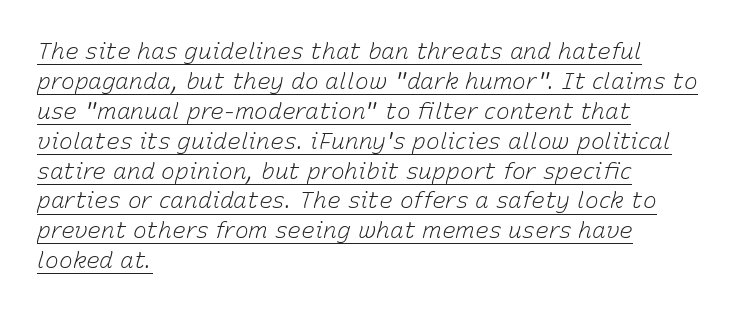
The image shows 23 px text type, italic (leaning right); set left-aligned, normal line spacing (1.3x), normal letter spacing, underlined.
